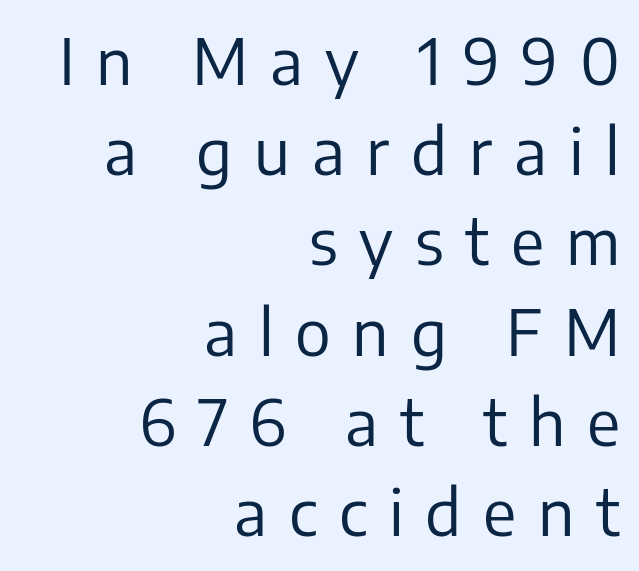
The image shows 64 px regular-weight sans-serif type, upright; set right-aligned, normal line spacing (1.41x), unusually wide letter spacing (+0.34 em), not underlined; low stroke contrast and a medium x-height.
